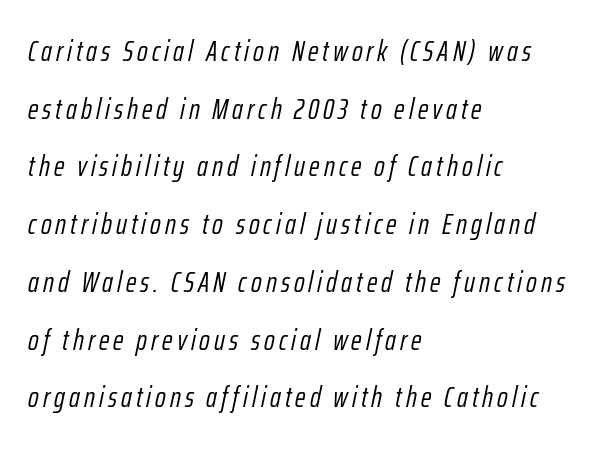
The image shows 29 px light, condensed type, italic (leaning right); set left-aligned, loose line spacing (1.99x), not underlined; low stroke contrast and a medium x-height.
